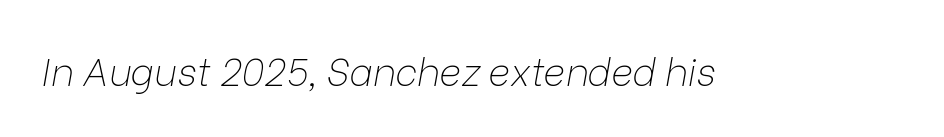
Students, note that the glyphs here touch the page at normal intervals. A typesetter would call this proportional, since set widths differ per character. Bold? No — there's no thickening of the strokes. It's the slanting kind of type. The area under the type is left untouched.
